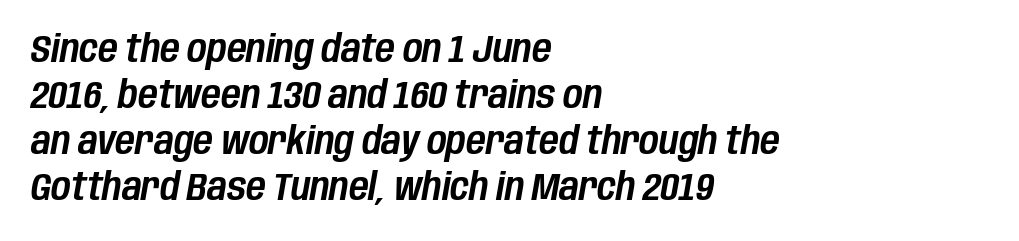
The image shows 38 px condensed type, italic (leaning right); set left-aligned, line spacing 1.21x, normal letter spacing, not underlined; low stroke contrast and a large x-height.
